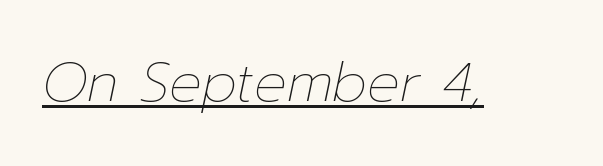
The image shows 54 px thin type, italic (leaning right); set normal letter spacing, underlined; low stroke contrast and a medium x-height.
